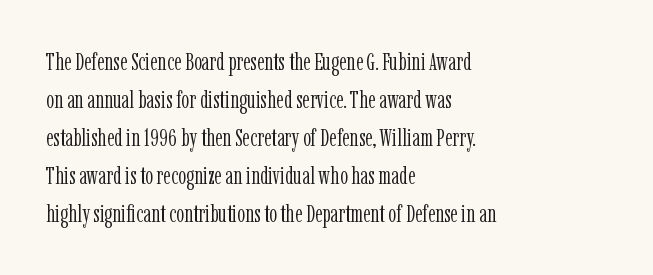
The font's upright variant was chosen for this text. The specimen omits any rule beneath the text block's lines. All the whitespace from short lines collects on the right. Tracking here is standard; glyphs follow each other at the usual distance.
